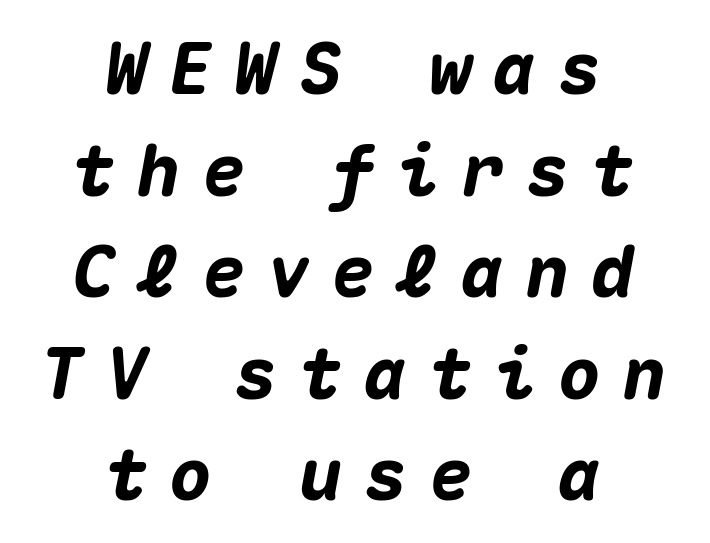
The image shows 72 px heavy type, italic (leaning right), monospaced; set centered, normal line spacing (1.41x), unusually wide letter spacing (+0.3 em), not underlined; medium stroke contrast and a medium x-height.
